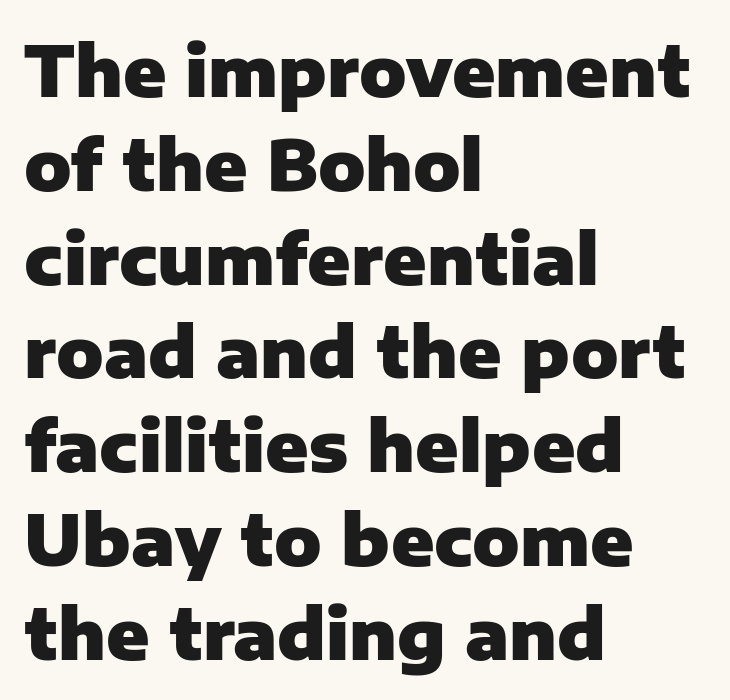
Nope, no serifs anywhere on these letters. Spacing between characters is what you'd get straight out of the box. The passage shown is emphatically bold. Words float on clear page, feet unadorned.
